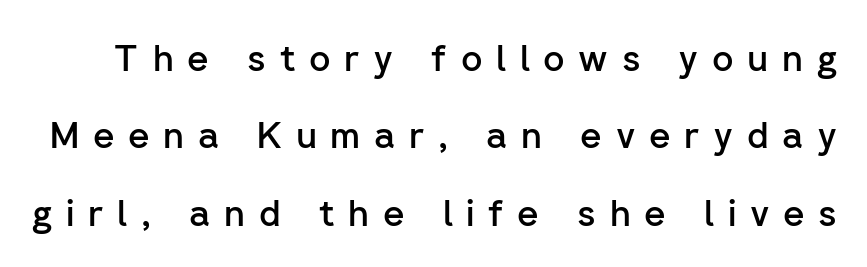
Q: Is the text bold? A: Semi-bold.
Q: Is the text italic (slanted)? A: No, it is upright.
Q: Is the typeface a serif or a sans-serif typeface? A: Sans-serif.
Q: Is the text underlined? A: No.
Q: Is the spacing between letters normal or unusually wide? A: Unusually wide.
Q: Is the spacing between lines tight, normal or loose? A: Loose.
Q: Width (condensed, normal, or wide)? A: Normal.
Q: Stroke contrast? A: Low.
Q: x-height? A: Medium.
Q: Monospaced? A: No.
